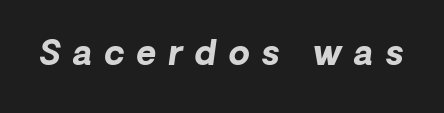
{"italic": "yes", "lean": "right", "slant_degrees": 8, "bold": "yes", "weight": "bold", "width": "normal", "stroke_contrast": "low", "x_height": "medium", "monospaced": "no", "underline": "no", "letter_spacing": "wide", "letter_spacing_em": 0.36, "glyph_px": 34}
